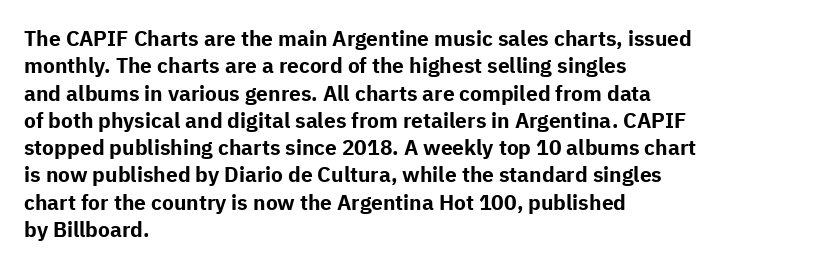
{"italic": "no", "bold": "yes", "underline": "no", "align": "left", "line_spacing": "normal", "line_spacing_ratio": 1.3, "letter_spacing": "normal", "letter_spacing_em": 0.0, "glyph_px": 21}
